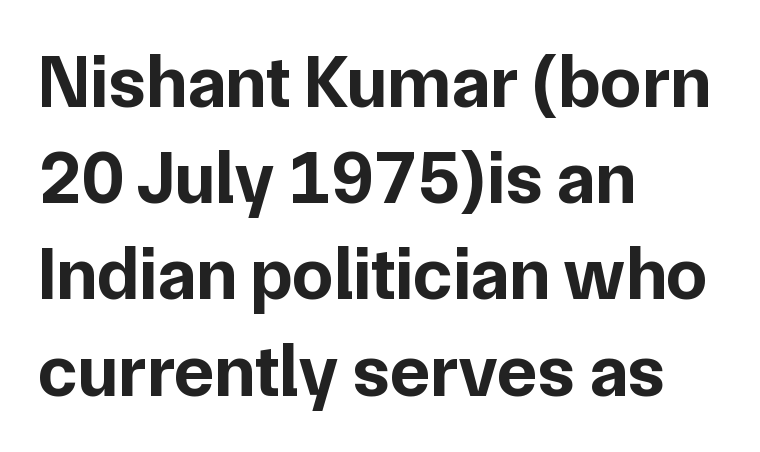
The image shows 74 px bold sans-serif type, upright; set left-aligned, normal line spacing (1.3x), normal letter spacing, not underlined; low stroke contrast and a medium x-height.
